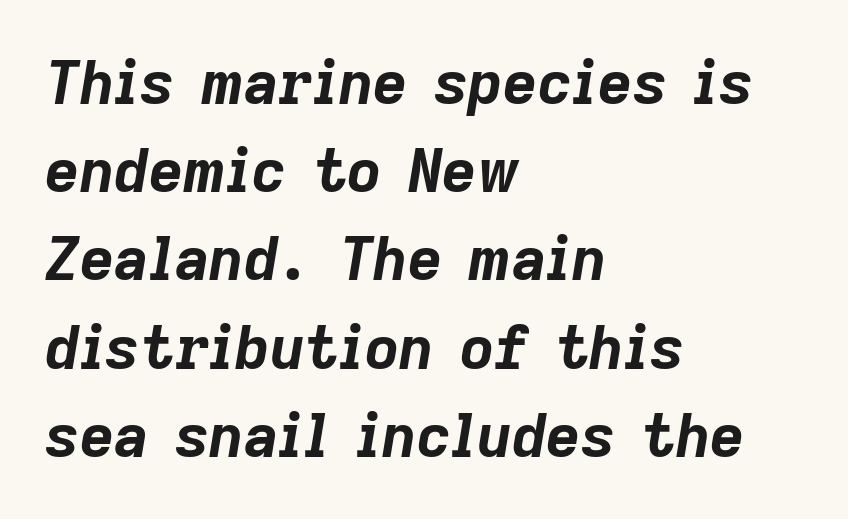
Q: Is the text bold? A: Yes.
Q: Is the text italic (slanted)? A: Yes, it leans right by about 9 degrees.
Q: Is the text underlined? A: No.
Q: How is the paragraph aligned? A: Left-aligned.
Q: Is the spacing between letters normal or unusually wide? A: Normal.
Q: Is the spacing between lines tight, normal or loose? A: Normal.
Q: Width (condensed, normal, or wide)? A: Normal.
Q: Stroke contrast? A: Low.
Q: x-height? A: Medium.
Q: Monospaced? A: No.
